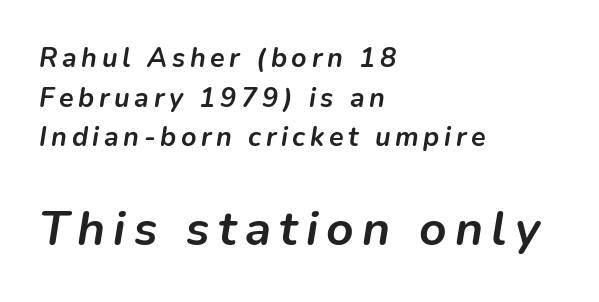
{"italic": "yes", "lean": "right", "slant_degrees": 9, "bold": "yes", "weight": "semibold", "width": "normal", "stroke_contrast": "low", "x_height": "medium", "monospaced": "no", "underline": "no", "align": "left", "line_spacing": "normal", "line_spacing_ratio": 1.47, "larger_block": "second", "size_ratio": 1.78, "glyph_px": 48}
